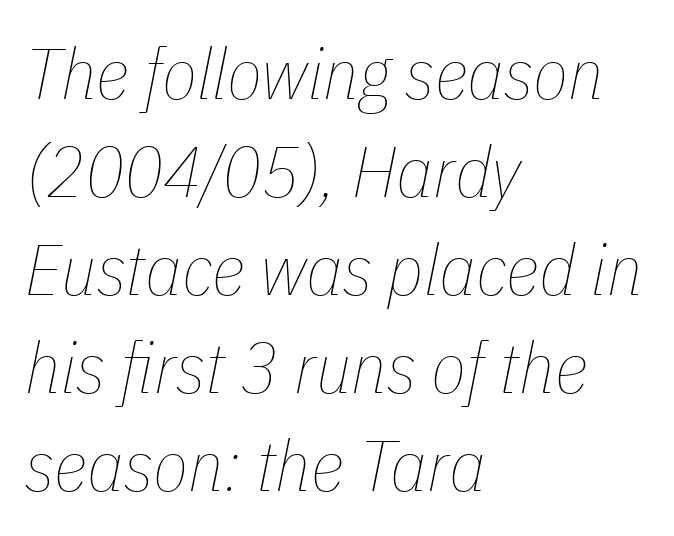
The image shows 72 px thin, condensed type, italic (leaning right); set left-aligned, normal line spacing (1.36x), normal letter spacing, not underlined; low stroke contrast and a medium x-height.
